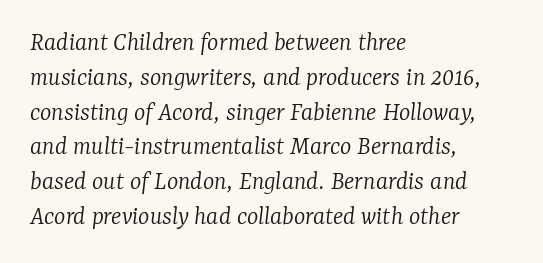
The image shows 27 px text type, italic (leaning right); set left-aligned, normal line spacing (1.29x), normal letter spacing, not underlined.
